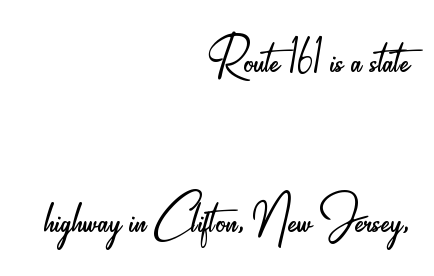
Q: Is the text bold? A: No.
Q: Is the text italic (slanted)? A: Yes.
Q: Is the typeface a serif or a sans-serif typeface? A: Sans-serif.
Q: Is the text underlined? A: No.
Q: How is the paragraph aligned? A: Right-aligned.
Q: Is the spacing between letters normal or unusually wide? A: Normal.
Q: Is the spacing between lines tight, normal or loose? A: Loose.
Q: Width (condensed, normal, or wide)? A: Condensed.
Q: Stroke contrast? A: Low.
Q: x-height? A: Small.
Q: Monospaced? A: No.
